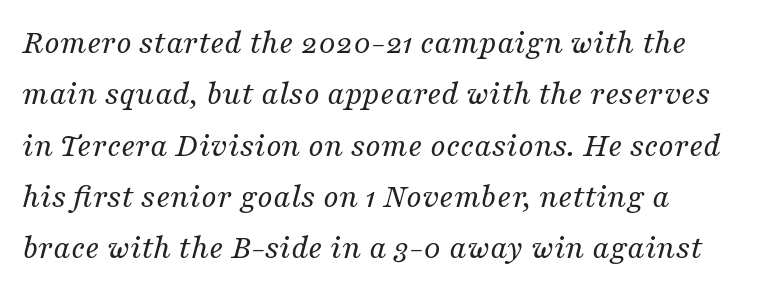
The image shows 34 px regular-weight serif type, italic (leaning right); set normal line spacing (1.51x), normal letter spacing, not underlined; medium stroke contrast and a medium x-height.
